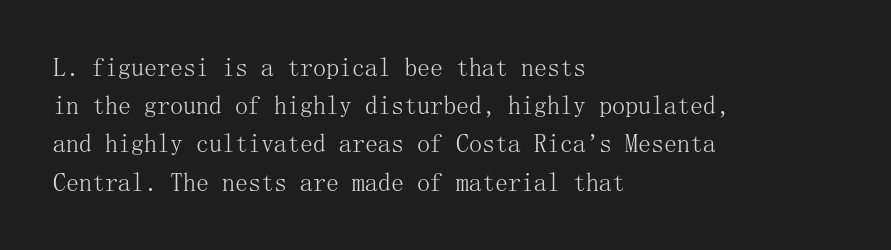
{"italic": "no", "bold": "no", "underline": "no", "align": "left", "line_spacing": "normal", "line_spacing_ratio": 1.47, "letter_spacing": "normal", "letter_spacing_em": 0.0, "glyph_px": 26}
